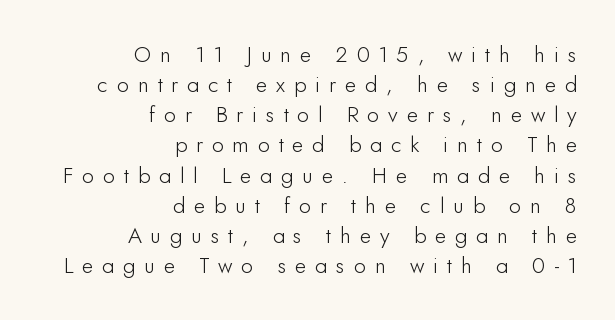
Q: Is the text italic (slanted)? A: No, it is upright.
Q: Is the text underlined? A: No.
Q: How is the paragraph aligned? A: Right-aligned.
Q: Is the spacing between letters normal or unusually wide? A: Unusually wide.
Q: Is the spacing between lines tight, normal or loose? A: Normal.
